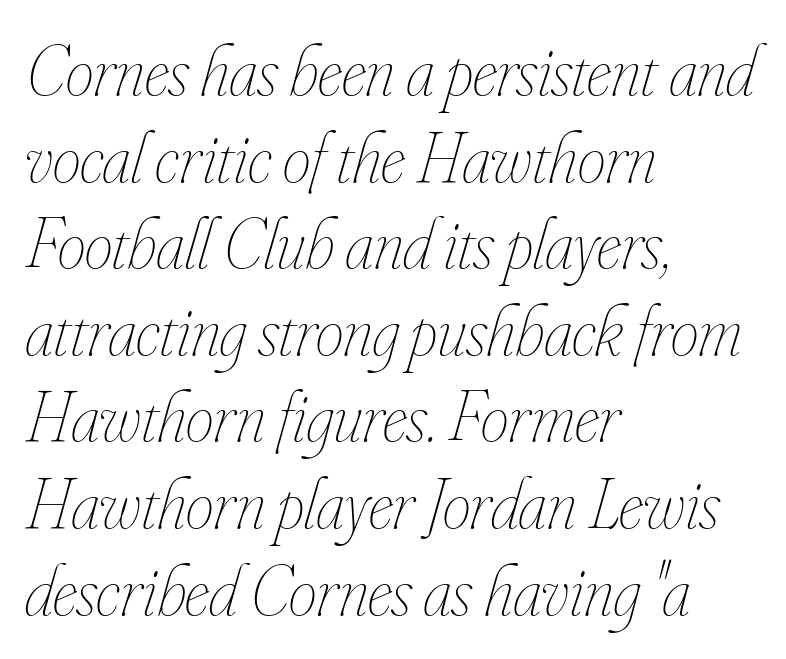
The image shows 71 px thin, condensed type, italic (leaning right); set left-aligned, line spacing 1.22x, normal letter spacing, not underlined; low stroke contrast and a small x-height.
